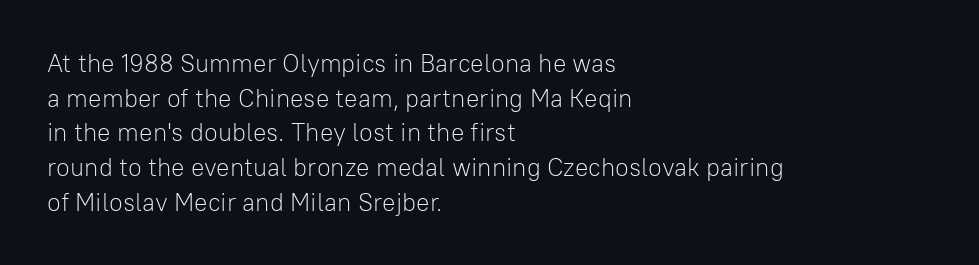
{"italic": "no", "bold": "no", "underline": "no", "align": "left", "line_spacing": "normal", "line_spacing_ratio": 1.39, "letter_spacing": "normal", "letter_spacing_em": 0.0, "glyph_px": 25}
